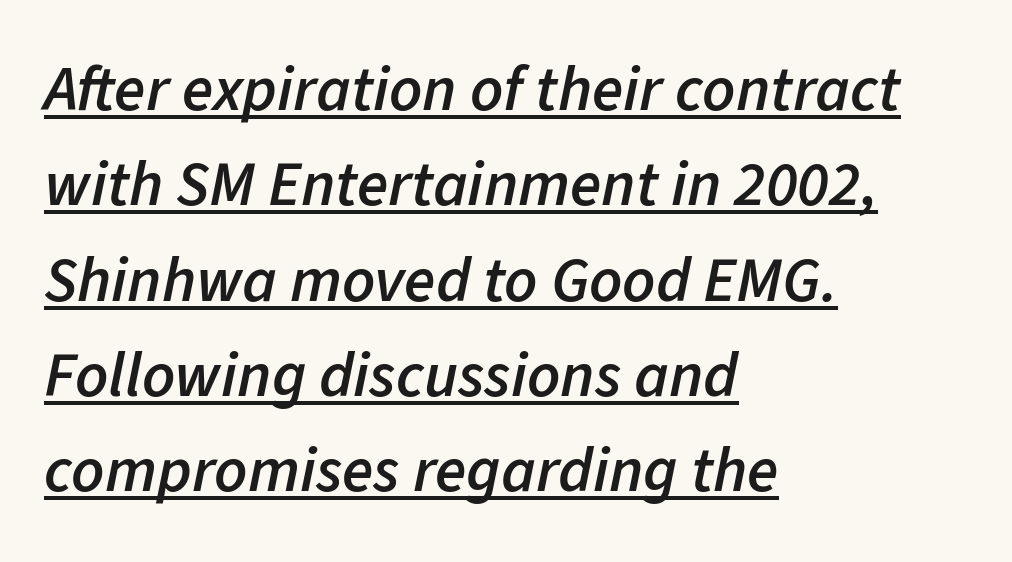
Q: Is the text bold? A: Semi-bold.
Q: Is the text italic (slanted)? A: Yes, it leans right by about 11 degrees.
Q: Is the text underlined? A: Yes.
Q: How is the paragraph aligned? A: Left-aligned.
Q: Is the spacing between letters normal or unusually wide? A: Normal.
Q: Is the spacing between lines tight, normal or loose? A: Normal.
Q: Width (condensed, normal, or wide)? A: Normal.
Q: Stroke contrast? A: Low.
Q: x-height? A: Medium.
Q: Monospaced? A: No.
